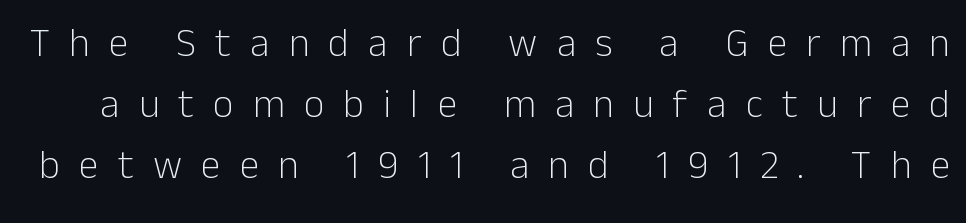
{"serif": "no", "italic": "no", "bold": "no", "weight": "light", "width": "normal", "stroke_contrast": "low", "x_height": "medium", "monospaced": "no", "underline": "no", "line_spacing": "normal", "line_spacing_ratio": 1.53, "letter_spacing": "wide", "letter_spacing_em": 0.48, "glyph_px": 40}
